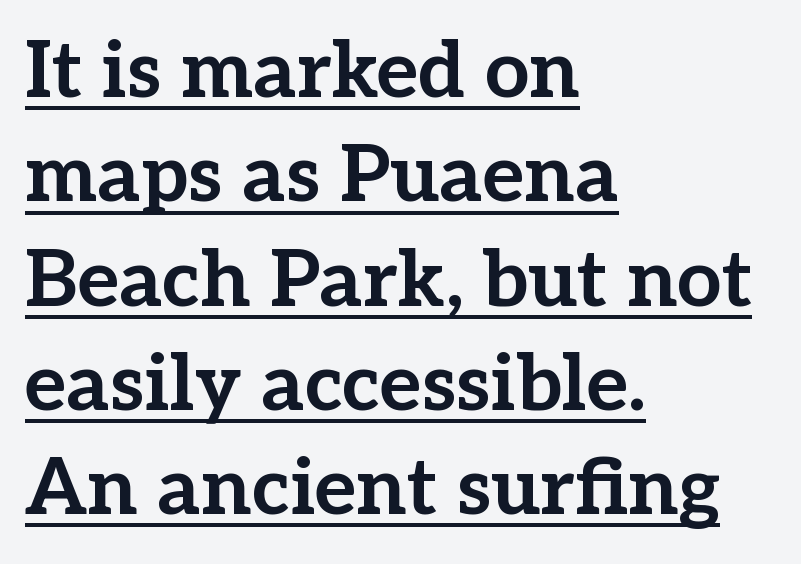
Q: Is the text bold? A: Yes.
Q: Is the text italic (slanted)? A: No, it is upright.
Q: Is the typeface a serif or a sans-serif typeface? A: Serif.
Q: Is the text underlined? A: Yes.
Q: How is the paragraph aligned? A: Left-aligned.
Q: Is the spacing between letters normal or unusually wide? A: Normal.
Q: Is the spacing between lines tight, normal or loose? A: Normal.
Q: Width (condensed, normal, or wide)? A: Normal.
Q: Stroke contrast? A: Low.
Q: x-height? A: Medium.
Q: Monospaced? A: No.
